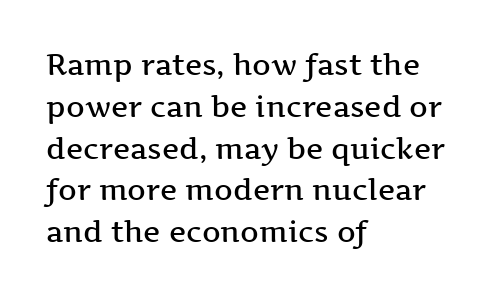
Tall strokes in this sample are plumb rather than angled. Normally led — the rows are evenly, conventionally spaced. The passage shown is typed in a proportional face where columns would drift. Serif or sans? Serif — the stroke terminals have little feet. Look at the tracking — it's just the regular setting, nothing added. The rag falls on the right side of this text block.
